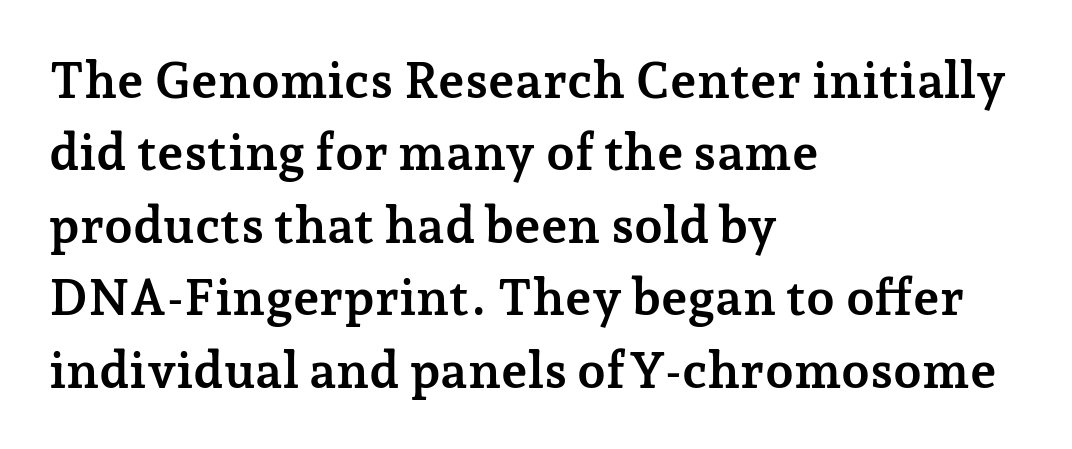
The image shows 51 px semibold serif type, upright; set left-aligned, normal line spacing (1.42x), normal letter spacing, not underlined; low stroke contrast and a medium x-height.
